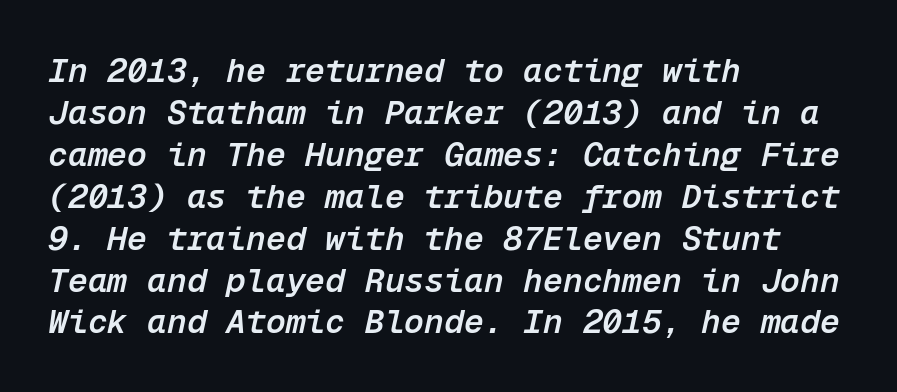
The passage shown stacks its lines at a standard gap. Unmarked baselines from the first word to the last. In CSS terms this would be text-align: left. How are the letters spaced? Ordinarily, with no added tracking. The passage shown is typed in a monospace face where columns stay perfectly aligned.
